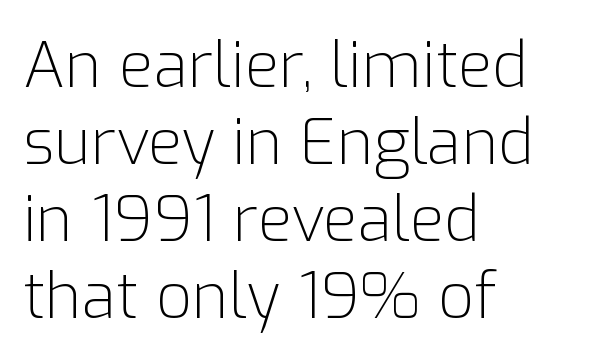
Every row of glyphs begins at an identical x-position on the left. The passage shown is not underscored anywhere. In terms of posture, this sample is upright. Note: no serifs on the glyphs. Think of a printed novel: that variable character pitch is what you see here. The type is set solid horizontally, with unmodified tracking.
